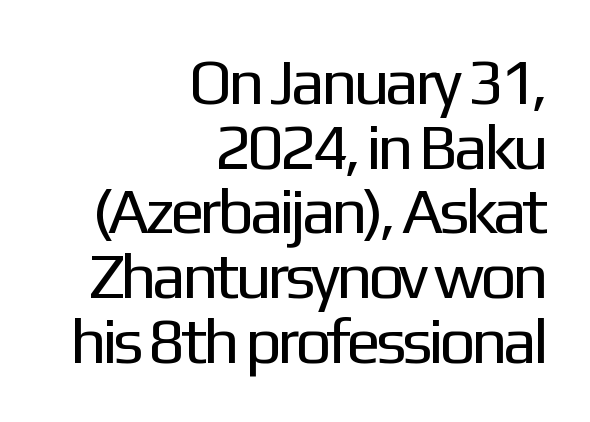
The image shows 64 px regular-weight sans-serif type, upright; set right-aligned, tight line spacing (1.01x), normal letter spacing, not underlined; low stroke contrast and a medium x-height.
